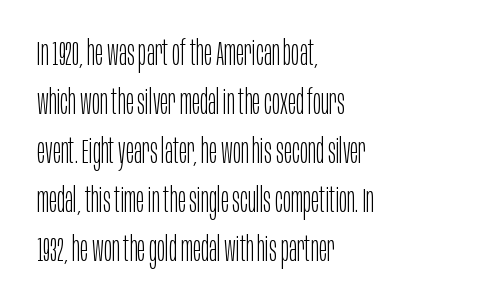
{"serif": "no", "italic": "no", "bold": "no", "weight": "light", "width": "condensed", "stroke_contrast": "low", "x_height": "large", "monospaced": "no", "underline": "no", "align": "left", "line_spacing": "normal", "line_spacing_ratio": 1.44, "letter_spacing": "normal", "letter_spacing_em": 0.0, "glyph_px": 34}
